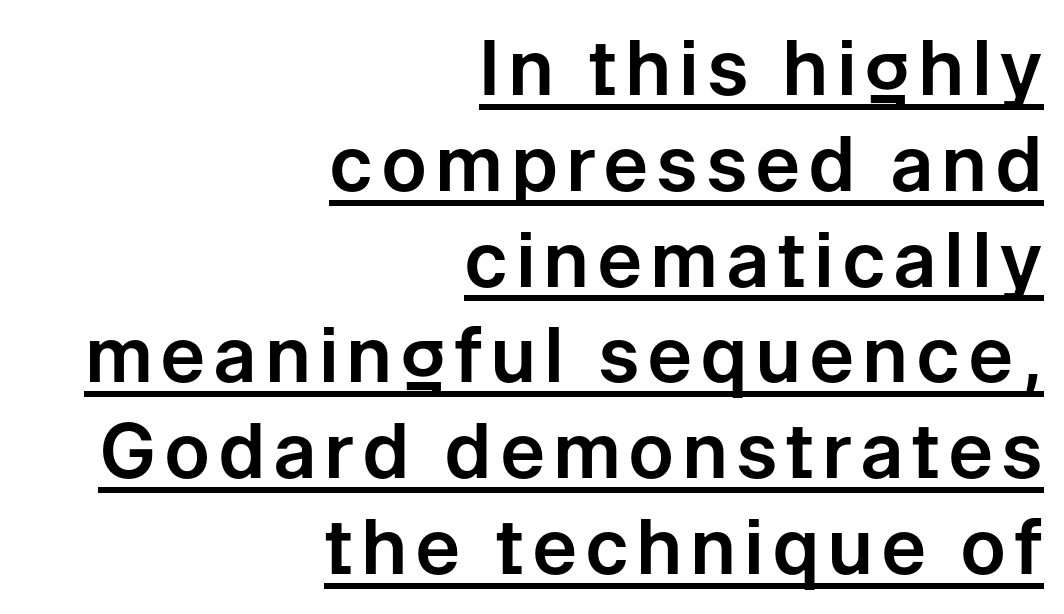
Is the block centered? No — it sits flush against the right margin. The face used here is proportionally spaced, like ordinary book or web type. If you measured baseline to baseline, you'd find a middling distance. This sample carries an underscore along the baseline area. Rendered with straight, roman letterforms. The face used here is a sans, in the tradition of grotesques and geometrics.
